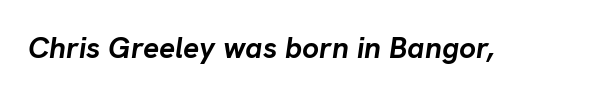
Tracking value appears to be zero — textbook default spacing. Italic: yes, the glyphs are oblique. Plenty of ink on the page — the face is bold. A clean baseline with only descenders dipping below it. These lines are rendered in a variable-pitch font.
